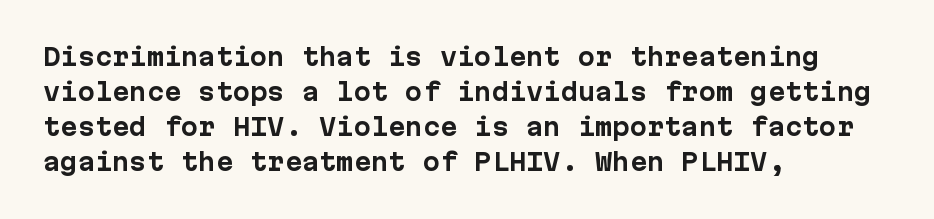
The image shows 23 px bold type, upright; set left-aligned, normal line spacing (1.52x), normal letter spacing, not underlined.
